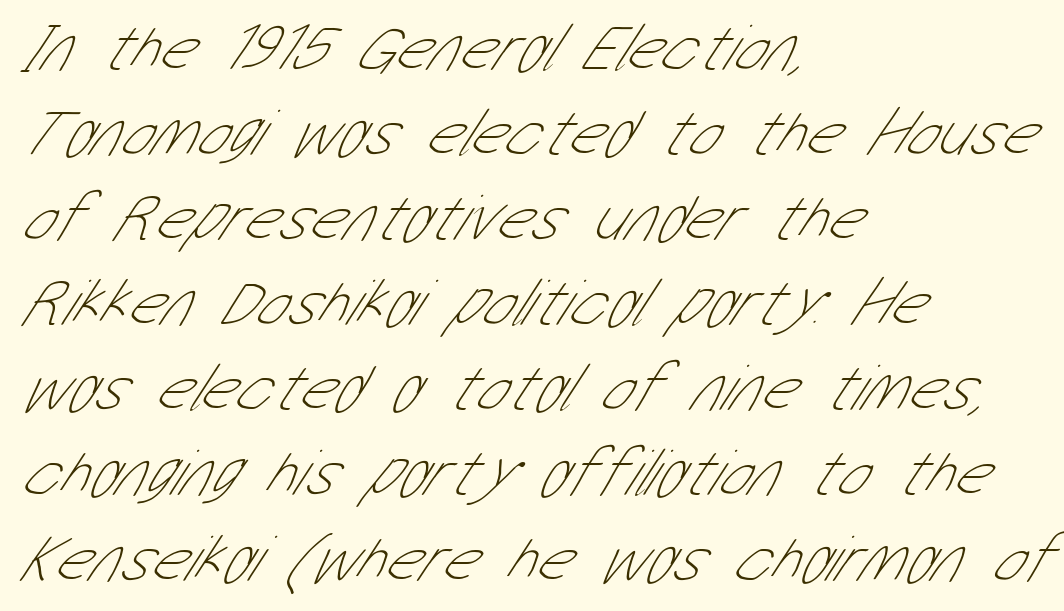
Letterform terminals end flat and unadorned throughout the passage. Honestly, there is no underline to notice here at all. The rendering uses natural spacing where letterforms have individual widths. Honestly, the row spacing looks completely unremarkable. Is the type heavy? It reads as light-to-regular instead.
